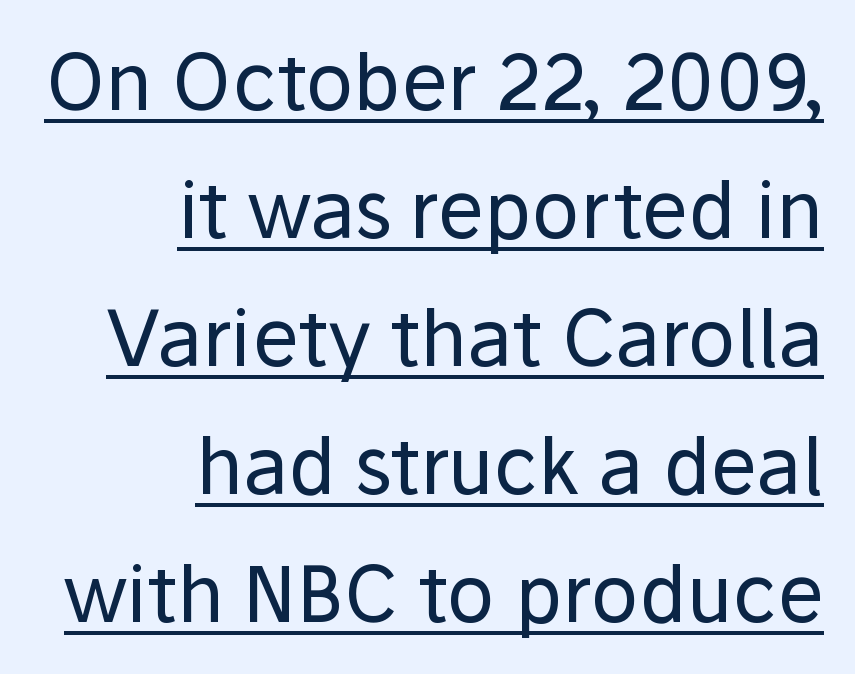
Does the lettering tilt? It doesn't — this is upright. You could not count columns in this text — the font is proportionally spaced. Beneath each row of characters lies a ruled line. Compared with typical body copy, the letter spacing here is the same. Each line ends at the same right margin while the left side varies. Normally led — the rows are evenly, conventionally spaced.
